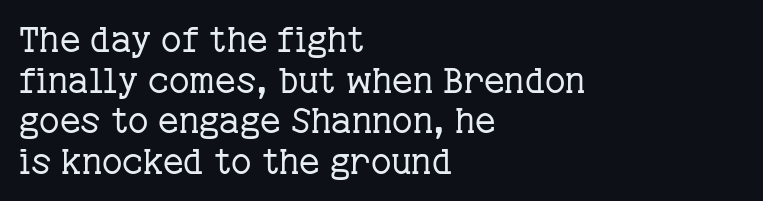
{"serif": "yes", "italic": "no", "bold": "no", "weight": "regular", "width": "normal", "stroke_contrast": "low", "x_height": "medium", "monospaced": "no", "underline": "no", "align": "left", "line_spacing_ratio": 1.16, "letter_spacing": "normal", "letter_spacing_em": 0.0, "glyph_px": 35}
